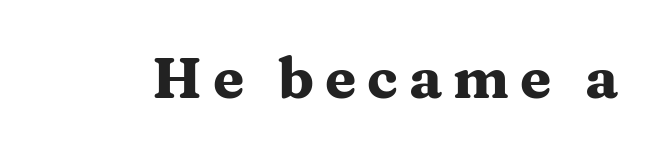
The image shows 57 px heavy, wide serif type, upright; set not underlined; medium stroke contrast and a medium x-height.
